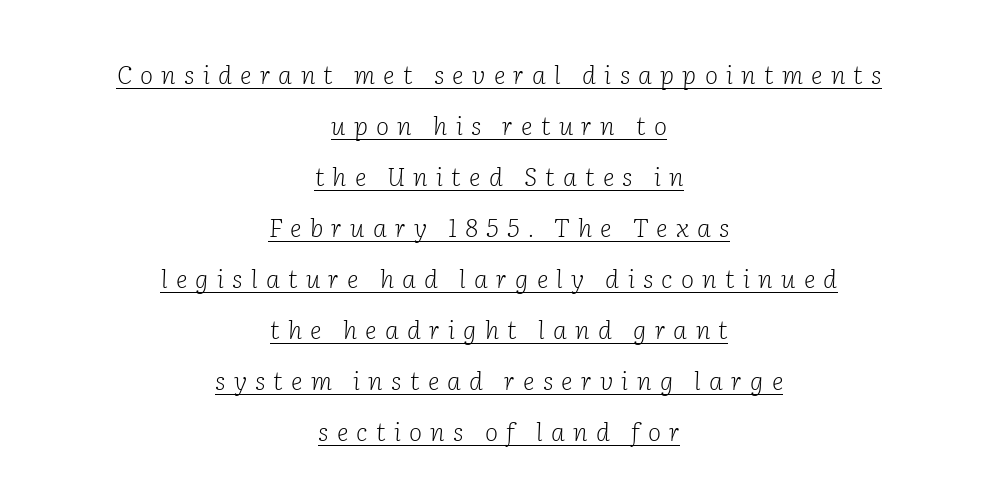
Q: Is the text bold? A: No.
Q: Is the text italic (slanted)? A: Yes, it leans right by about 2 degrees.
Q: Is the text underlined? A: Yes.
Q: How is the paragraph aligned? A: Centered.
Q: Is the spacing between letters normal or unusually wide? A: Unusually wide.
Q: Is the spacing between lines tight, normal or loose? A: Loose.
